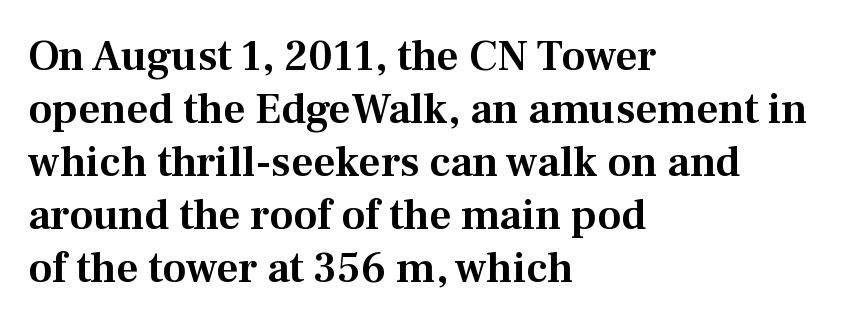
The image shows 43 px serif type, upright; set left-aligned, line spacing 1.23x, normal letter spacing, not underlined; medium stroke contrast and a medium x-height.
